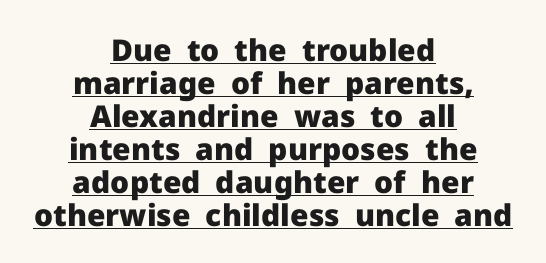
Q: Is the text bold? A: Yes.
Q: Is the text italic (slanted)? A: No, it is upright.
Q: Is the typeface a serif or a sans-serif typeface? A: Sans-serif.
Q: Is the text underlined? A: Yes.
Q: How is the paragraph aligned? A: Centered.
Q: Is the spacing between letters normal or unusually wide? A: Normal.
Q: Is the spacing between lines tight, normal or loose? A: Tight.
Q: Width (condensed, normal, or wide)? A: Normal.
Q: Stroke contrast? A: Low.
Q: x-height? A: Medium.
Q: Monospaced? A: No.
